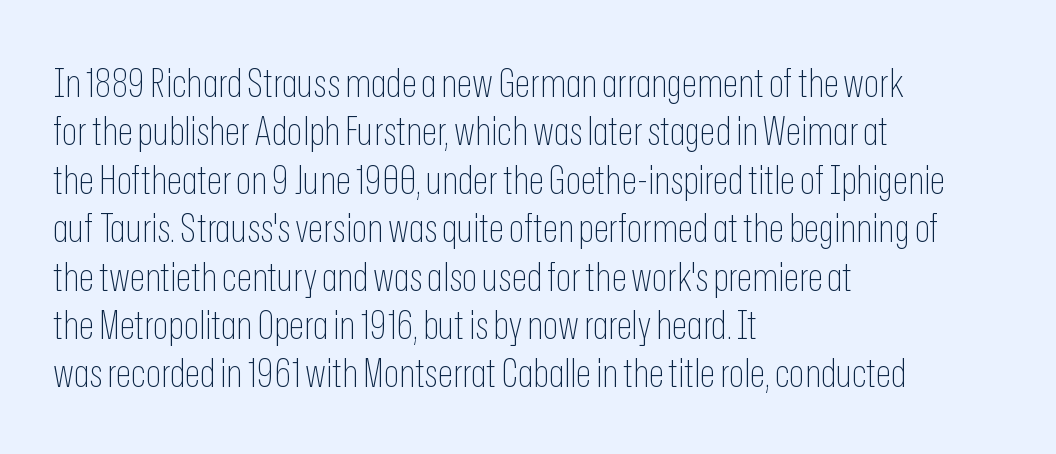
{"serif": "no", "italic": "no", "bold": "no", "weight": "thin", "width": "condensed", "stroke_contrast": "low", "x_height": "medium", "monospaced": "no", "underline": "no", "align": "left", "line_spacing_ratio": 1.21, "letter_spacing": "normal", "letter_spacing_em": 0.0, "glyph_px": 40}
